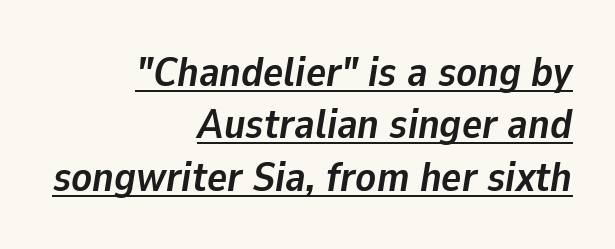
Q: Is the text bold? A: Yes.
Q: Is the text italic (slanted)? A: Yes, it leans right by about 9 degrees.
Q: Is the text underlined? A: Yes.
Q: How is the paragraph aligned? A: Right-aligned.
Q: Is the spacing between letters normal or unusually wide? A: Normal.
Q: Is the spacing between lines tight, normal or loose? A: Normal.
Q: Width (condensed, normal, or wide)? A: Normal.
Q: Stroke contrast? A: Low.
Q: x-height? A: Medium.
Q: Monospaced? A: No.
